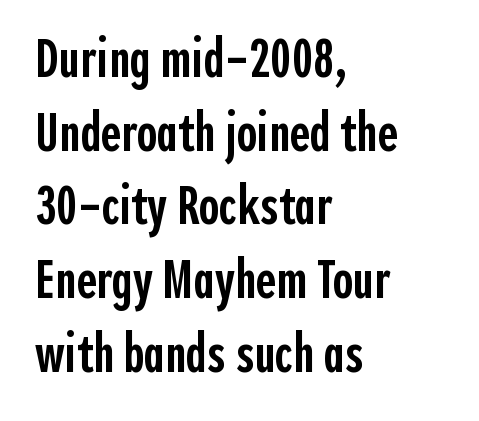
Is the block centered? No — it sits flush against the left margin. Stroke thickness is moderately raised; the sample reads as semibold. Each letter's strokes conclude bluntly, with no projecting serifs. The line-height multiplier appears to be the usual default. Nobody drew a line under any word here.
